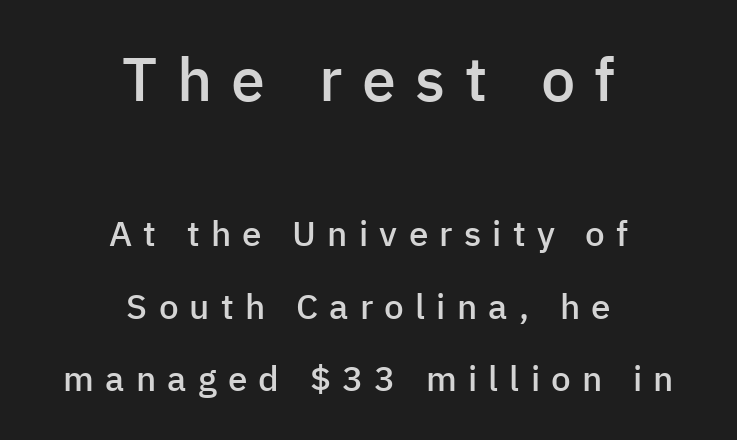
Letterform terminals end flat and unadorned throughout the passage. Letter spacing: wide. Is this a fixed-width face? No — the glyphs have proportional, varying widths. The block of text is sparse from top to bottom, with ample space between rows. Of the two passages, the one on top uses the larger point size.
